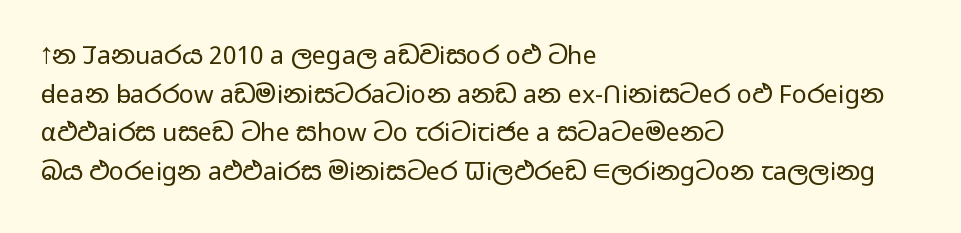
The image shows 25 px text type, upright; set left-aligned, normal line spacing (1.55x), normal letter spacing, not underlined.
